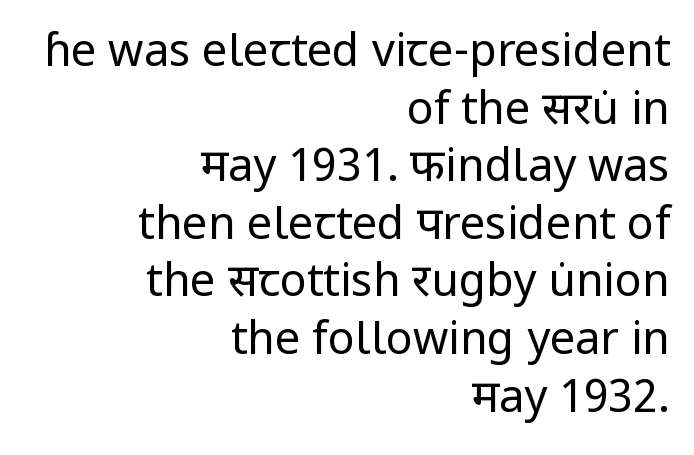
Stroke terminals: plain, sans-serif. Caption: multi-line text, flush right, ragged left. Glance below the letters and you will spot only blank space. If you drew a line through each stem, it would be perfectly vertical. Summary of vertical rhythm: regular, with standard interline spacing. The letters advance in unequal steps, a hallmark of proportional type.
